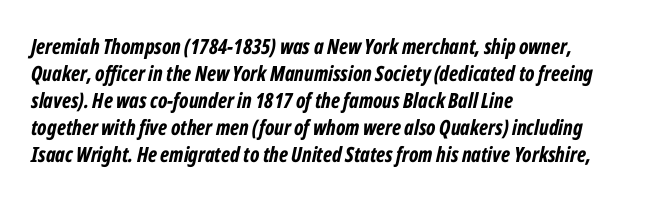
{"italic": "yes", "lean": "right", "slant_degrees": 12, "bold": "yes", "underline": "no", "align": "left", "line_spacing": "normal", "line_spacing_ratio": 1.28, "letter_spacing": "normal", "letter_spacing_em": 0.0, "glyph_px": 21}
